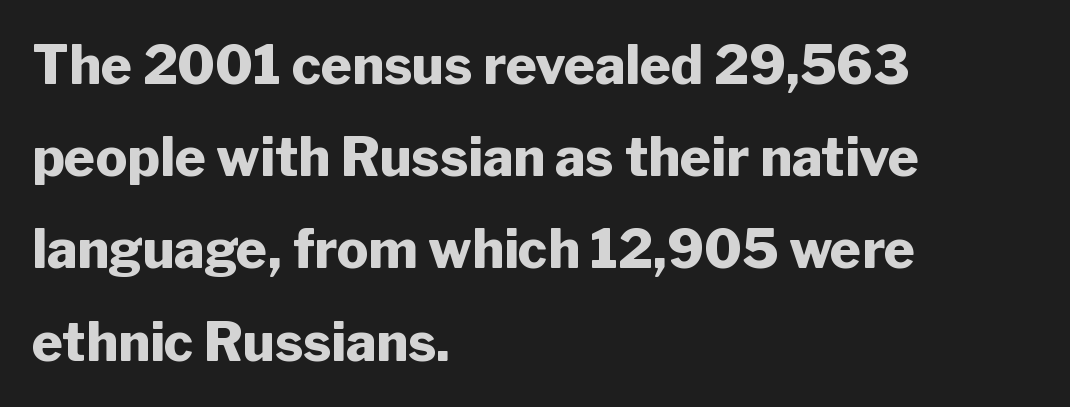
Posture: vertical. A sans-serif font was chosen for this passage. The passage shown is not underscored anywhere. A student would call this left alignment; a typographer would say flush left, rag right. You could call the tracking neutral — neither tight nor loose.
